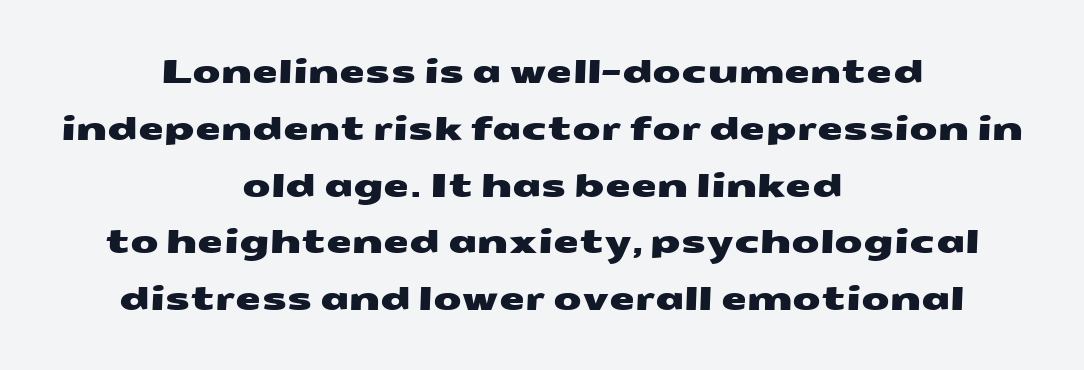
Q: Is the typeface a serif or a sans-serif typeface? A: Sans-serif.
Q: Is the text underlined? A: No.
Q: How is the paragraph aligned? A: Centered.
Q: Is the spacing between letters normal or unusually wide? A: Normal.
Q: Width (condensed, normal, or wide)? A: Wide.
Q: Stroke contrast? A: Medium.
Q: x-height? A: Medium.
Q: Monospaced? A: No.
